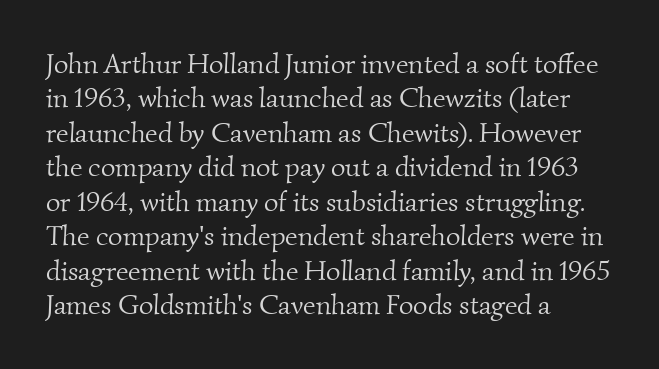
The gap between lines stays unmarked. Spacing verdict: proportional, widths tailored to each character. These lines keep a tight, regular rhythm from letter to letter. The font family rendered here belongs to the serif group.
